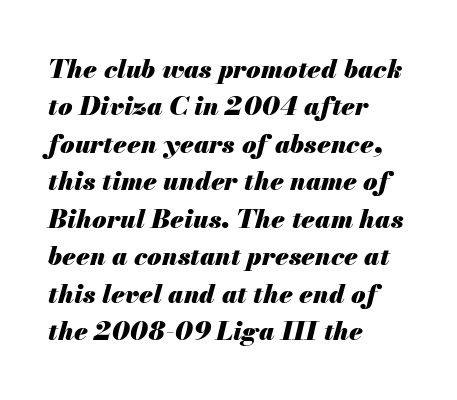
The image shows 26 px bold type, italic (leaning right); set left-aligned, normal line spacing (1.44x), normal letter spacing, not underlined.
